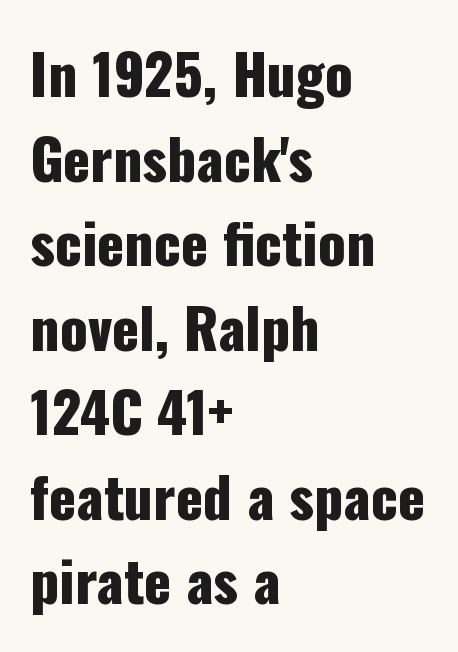
{"serif": "no", "italic": "no", "width": "condensed", "stroke_contrast": "low", "x_height": "medium", "monospaced": "no", "underline": "no", "align": "left", "line_spacing": "normal", "line_spacing_ratio": 1.51, "letter_spacing": "normal", "letter_spacing_em": 0.0, "glyph_px": 56}
